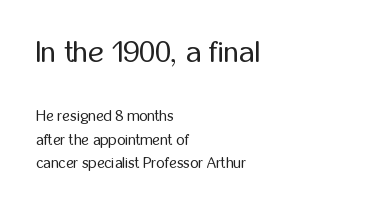
{"serif": "no", "italic": "no", "bold": "no", "weight": "regular", "width": "condensed", "stroke_contrast": "low", "x_height": "medium", "monospaced": "no", "underline": "no", "align": "left", "line_spacing": "normal", "line_spacing_ratio": 1.59, "letter_spacing": "normal", "letter_spacing_em": 0.0, "larger_block": "first", "size_ratio": 2.0, "glyph_px": 30}
